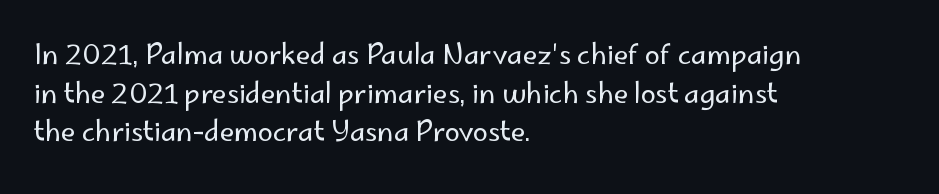
{"italic": "no", "bold": "no", "underline": "no", "align": "left", "line_spacing": "normal", "line_spacing_ratio": 1.43, "letter_spacing": "normal", "letter_spacing_em": 0.0, "glyph_px": 27}
